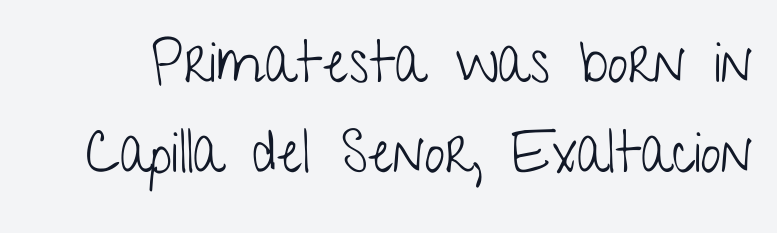
Q: Is the text bold? A: No.
Q: Is the text italic (slanted)? A: No, it is upright.
Q: Is the typeface a serif or a sans-serif typeface? A: Sans-serif.
Q: Is the text underlined? A: No.
Q: Is the spacing between letters normal or unusually wide? A: Normal.
Q: Is the spacing between lines tight, normal or loose? A: Normal.
Q: Width (condensed, normal, or wide)? A: Condensed.
Q: Stroke contrast? A: Low.
Q: x-height? A: Medium.
Q: Monospaced? A: No.
